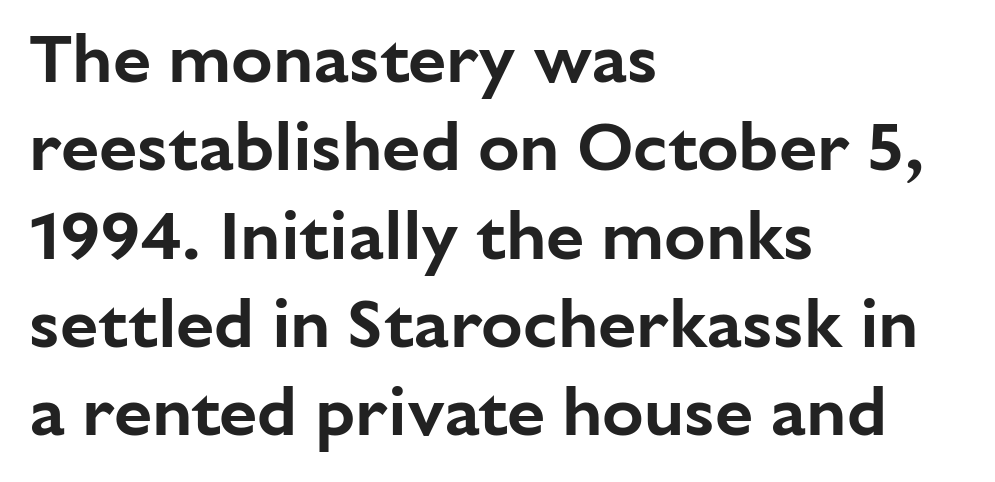
No word sits above an underline. The vertical gap from one line to the next is medium. Teacher's note: observe the even left margin — that is flush-left alignment. The passage shown has conventional tracking throughout. Character widths vary here, with narrow letters taking less room than wide ones. This is the regular roman posture of the typeface.
